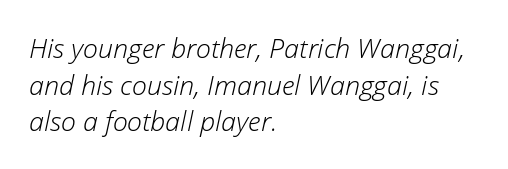
{"italic": "yes", "lean": "right", "slant_degrees": 12, "bold": "no", "underline": "no", "align": "left", "line_spacing": "normal", "line_spacing_ratio": 1.36, "letter_spacing": "normal", "letter_spacing_em": 0.0, "glyph_px": 27}
